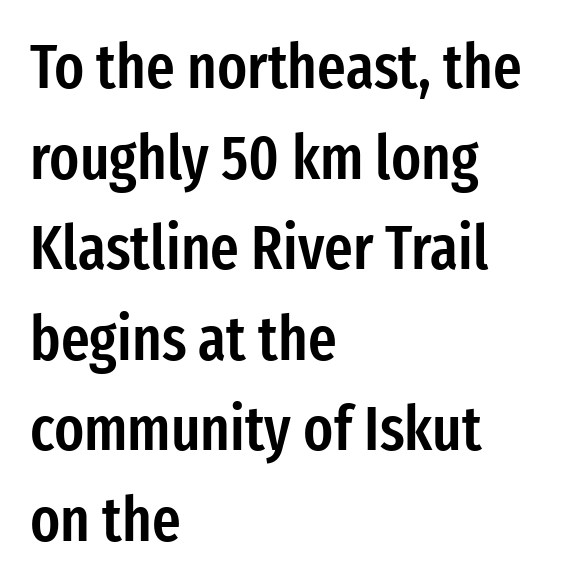
{"serif": "no", "italic": "no", "bold": "semi", "weight": "semibold", "width": "condensed", "stroke_contrast": "low", "x_height": "medium", "monospaced": "no", "underline": "no", "align": "left", "line_spacing": "normal", "line_spacing_ratio": 1.46, "letter_spacing": "normal", "letter_spacing_em": 0.0, "glyph_px": 62}
